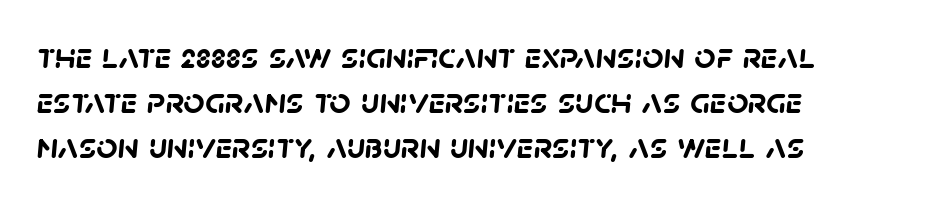
{"serif": "no", "bold": "yes", "weight": "semibold", "width": "normal", "stroke_contrast": "low", "x_height": "large", "monospaced": "no", "underline": "no", "align": "left", "line_spacing_ratio": 1.21, "letter_spacing": "normal", "letter_spacing_em": 0.0, "glyph_px": 37}
